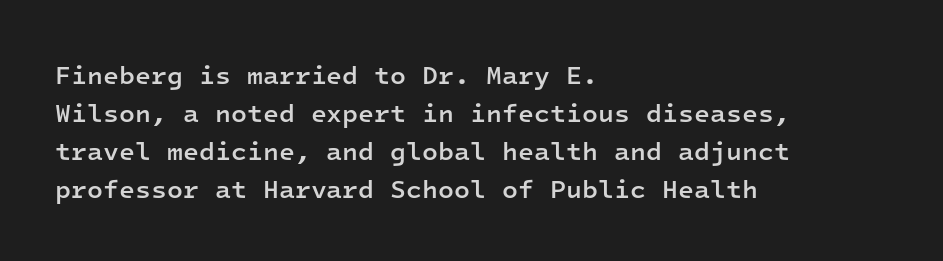
The image shows 26 px text type, upright; set left-aligned, normal line spacing (1.46x), normal letter spacing, not underlined.
